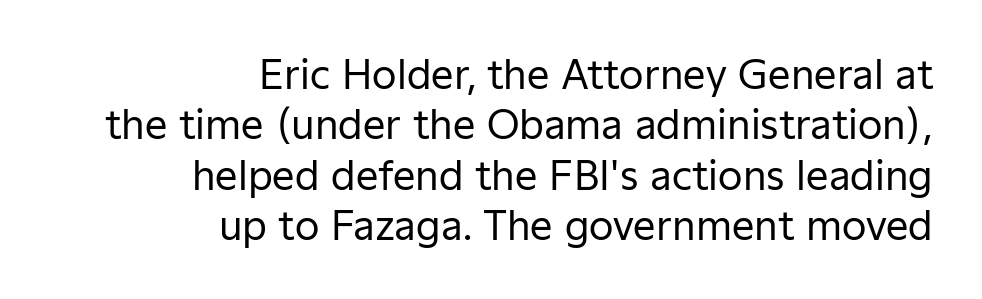
The image shows 40 px regular-weight sans-serif type, upright; set right-aligned, normal line spacing (1.26x), normal letter spacing, not underlined; low stroke contrast and a medium x-height.
